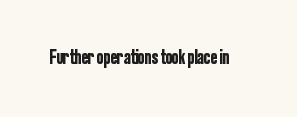
{"italic": "no", "underline": "no", "letter_spacing": "normal", "letter_spacing_em": 0.0, "glyph_px": 20}
